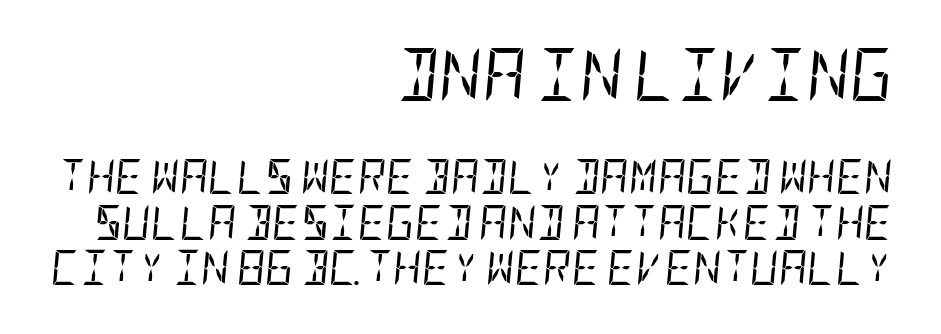
The image shows 53 px regular-weight, condensed type, italic (leaning right); set right-aligned, normal line spacing (1.3x), normal letter spacing, not underlined; the first (top) block is 1.51x larger; low stroke contrast and a large x-height.
